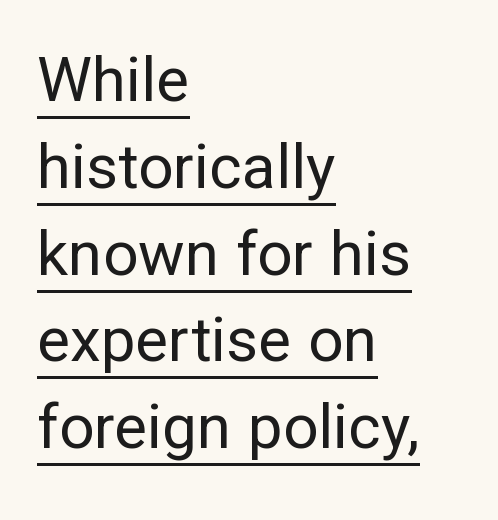
{"serif": "no", "italic": "no", "bold": "no", "weight": "regular", "width": "normal", "stroke_contrast": "low", "x_height": "medium", "monospaced": "no", "underline": "yes", "align": "left", "line_spacing": "normal", "line_spacing_ratio": 1.4, "letter_spacing": "normal", "letter_spacing_em": 0.0, "glyph_px": 62}
